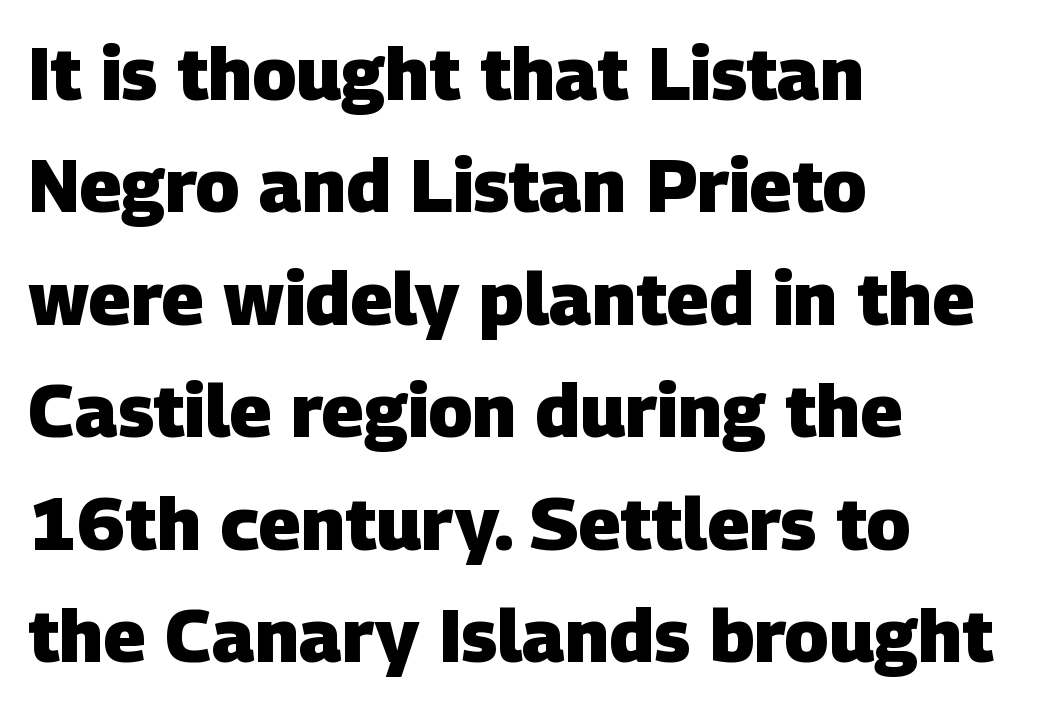
{"serif": "no", "bold": "yes", "weight": "heavy", "width": "normal", "stroke_contrast": "low", "x_height": "large", "monospaced": "no", "underline": "no", "align": "left", "line_spacing": "normal", "line_spacing_ratio": 1.52, "letter_spacing": "normal", "letter_spacing_em": 0.0, "glyph_px": 74}
